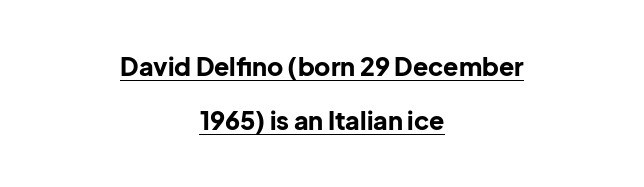
{"italic": "no", "bold": "yes", "underline": "yes", "align": "center", "line_spacing": "loose", "line_spacing_ratio": 2.17, "letter_spacing": "normal", "letter_spacing_em": 0.0, "glyph_px": 25}
